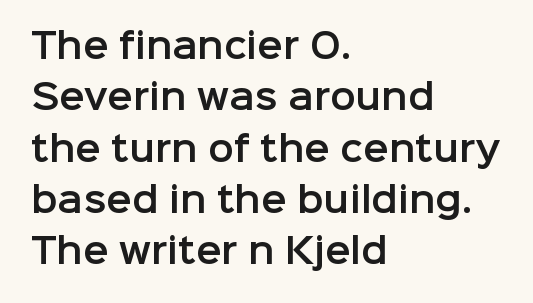
Q: Is the text italic (slanted)? A: No, it is upright.
Q: Is the typeface a serif or a sans-serif typeface? A: Sans-serif.
Q: Is the text underlined? A: No.
Q: How is the paragraph aligned? A: Left-aligned.
Q: Is the spacing between letters normal or unusually wide? A: Normal.
Q: Is the spacing between lines tight, normal or loose? A: Normal.
Q: Width (condensed, normal, or wide)? A: Normal.
Q: Stroke contrast? A: Low.
Q: x-height? A: Medium.
Q: Monospaced? A: No.
